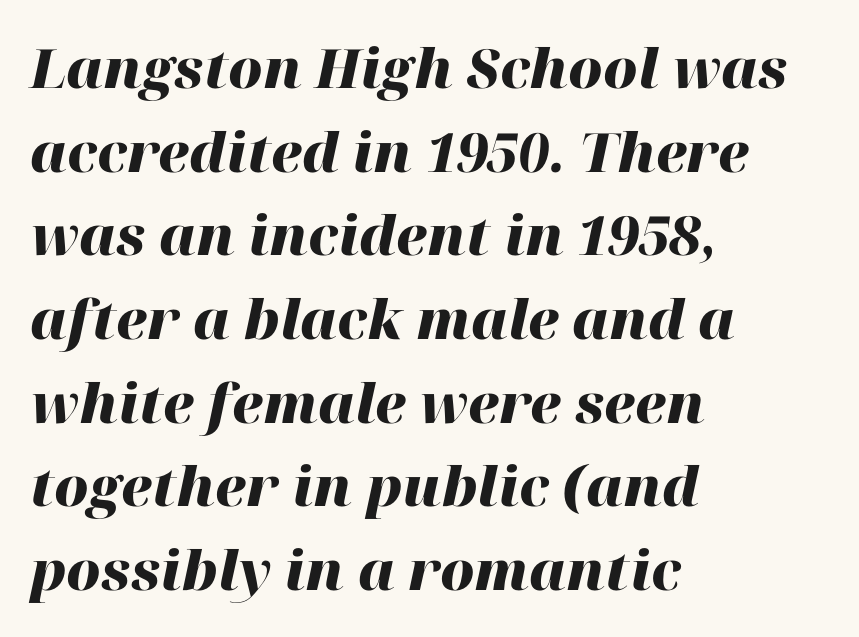
Q: Is the text bold? A: Yes.
Q: Is the text italic (slanted)? A: Yes, it leans right by about 12 degrees.
Q: Is the text underlined? A: No.
Q: How is the paragraph aligned? A: Left-aligned.
Q: Is the spacing between letters normal or unusually wide? A: Normal.
Q: Is the spacing between lines tight, normal or loose? A: Normal.
Q: Width (condensed, normal, or wide)? A: Normal.
Q: Stroke contrast? A: High.
Q: x-height? A: Medium.
Q: Monospaced? A: No.
